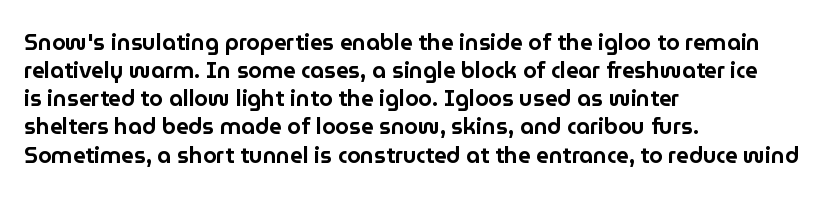
{"italic": "no", "underline": "no", "align": "left", "line_spacing": "normal", "line_spacing_ratio": 1.28, "letter_spacing": "normal", "letter_spacing_em": 0.0, "glyph_px": 22}
